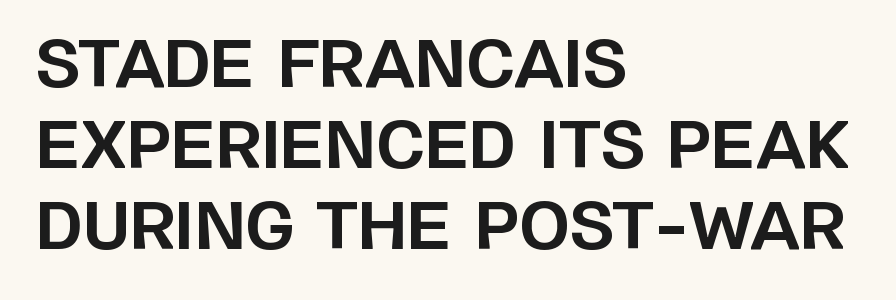
Q: Is the text bold? A: Yes.
Q: Is the text italic (slanted)? A: No, it is upright.
Q: Is the typeface a serif or a sans-serif typeface? A: Sans-serif.
Q: Is the text underlined? A: No.
Q: How is the paragraph aligned? A: Left-aligned.
Q: Is the spacing between letters normal or unusually wide? A: Normal.
Q: Is the spacing between lines tight, normal or loose? A: Normal.
Q: Width (condensed, normal, or wide)? A: Normal.
Q: Stroke contrast? A: Low.
Q: x-height? A: Large.
Q: Monospaced? A: No.
